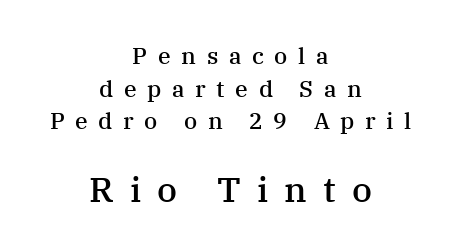
Words appear elongated and porous because spacing is wide. The specimen reads as upright at a glance. Do the characters align in a grid? No, the font is proportional. Each letter's strokes conclude with small projecting serifs. In terms of leading, this rendering sits right in the middle.
